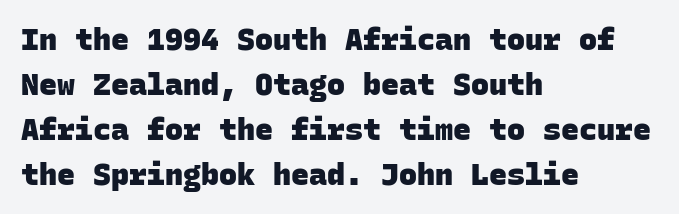
The image shows 30 px heavy sans-serif type, monospaced; set left-aligned, normal line spacing (1.5x), normal letter spacing, not underlined; low stroke contrast and a large x-height.
